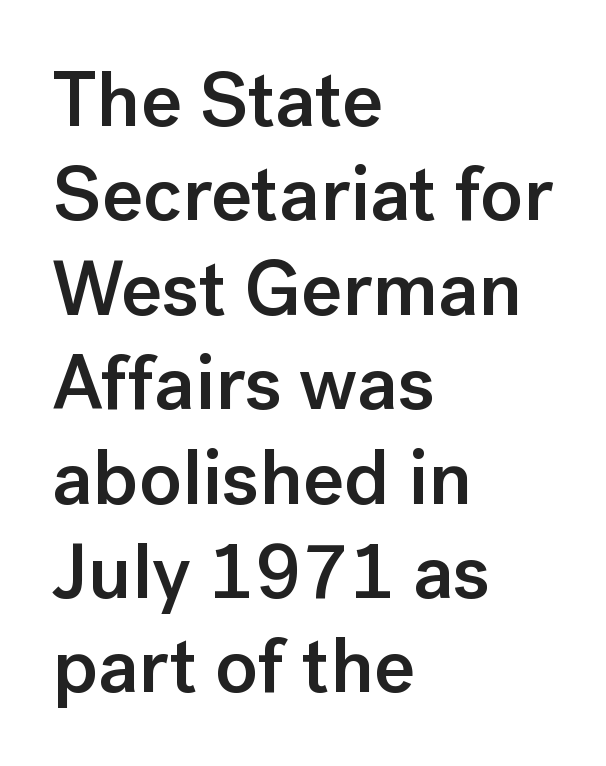
The image shows 78 px semibold sans-serif type, upright; set left-aligned, line spacing 1.21x, normal letter spacing, not underlined; low stroke contrast and a medium x-height.
